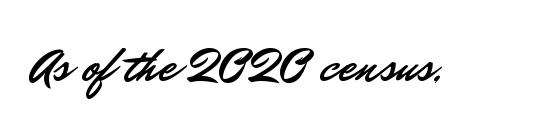
The image shows 49 px sans-serif type; set normal letter spacing, not underlined; low stroke contrast and a small x-height.
